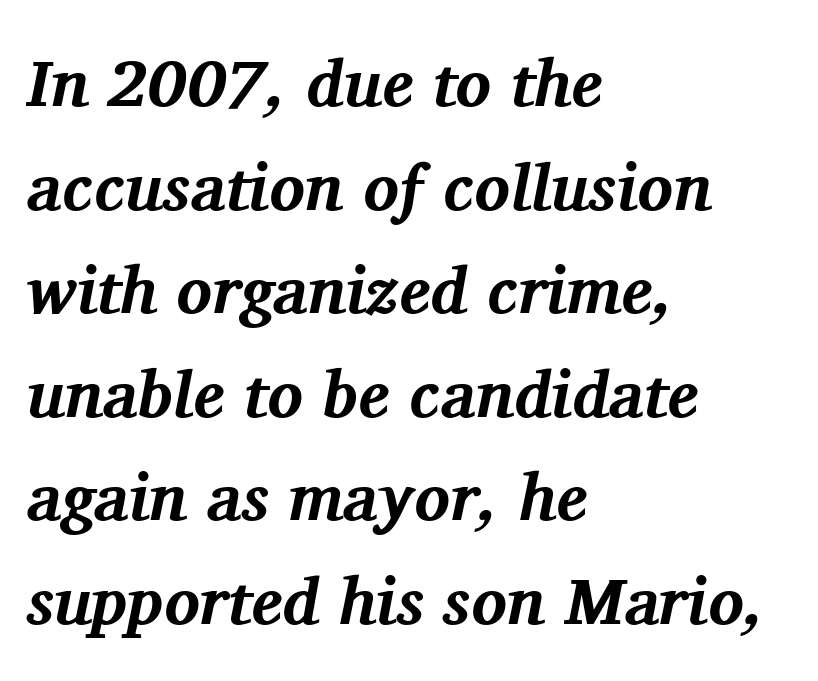
The image shows 66 px bold serif type, italic (leaning right); set left-aligned, normal line spacing (1.57x), normal letter spacing, not underlined; medium stroke contrast and a medium x-height.
